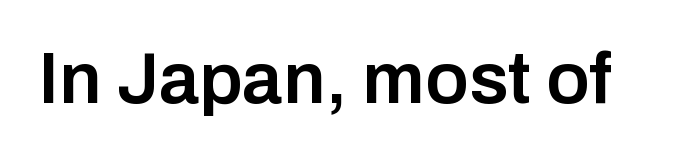
The image shows 73 px semibold sans-serif type, upright; set normal letter spacing, not underlined; low stroke contrast and a medium x-height.
